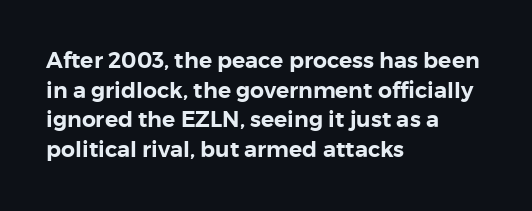
The passage shown stacks its lines at a standard gap. Look at the tracking — it's just the regular setting, nothing added. A typesetter would mark this as roman, not italic. Underlining? Definitely not there. One-word summary of the alignment: left.
